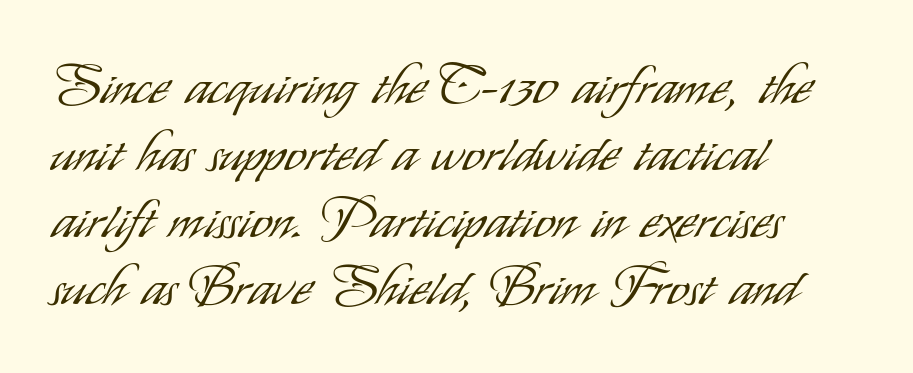
This sample has the flowing, uneven cadence of proportional lettering. Is this a sans? Yes — the strokes have no serifs. The line texture is even and compact thanks to regular tracking.
